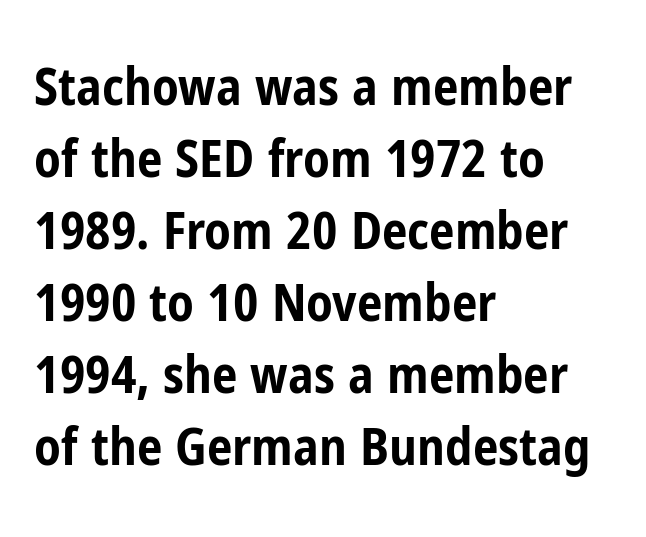
The image shows 51 px bold, condensed sans-serif type, upright; set left-aligned, normal line spacing (1.41x), normal letter spacing, not underlined; low stroke contrast and a medium x-height.
